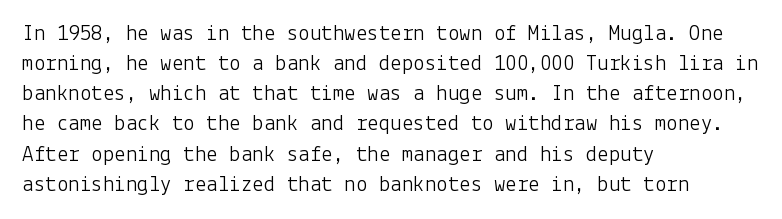
Q: Is the text bold? A: No.
Q: Is the text italic (slanted)? A: No, it is upright.
Q: Is the text underlined? A: No.
Q: How is the paragraph aligned? A: Left-aligned.
Q: Is the spacing between letters normal or unusually wide? A: Normal.
Q: Is the spacing between lines tight, normal or loose? A: Normal.
